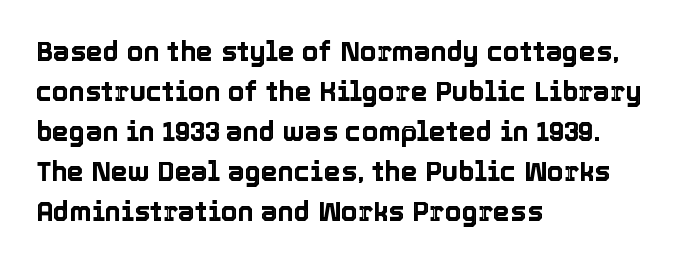
Q: Is the text italic (slanted)? A: No, it is upright.
Q: Is the text underlined? A: No.
Q: How is the paragraph aligned? A: Left-aligned.
Q: Is the spacing between letters normal or unusually wide? A: Normal.
Q: Is the spacing between lines tight, normal or loose? A: Normal.
